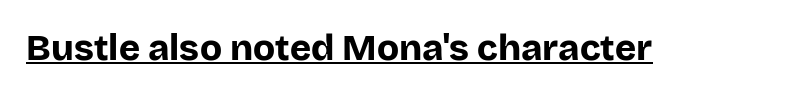
{"serif": "no", "italic": "no", "bold": "yes", "weight": "bold", "width": "normal", "stroke_contrast": "low", "x_height": "large", "monospaced": "no", "underline": "yes", "letter_spacing": "normal", "letter_spacing_em": 0.0, "glyph_px": 36}
